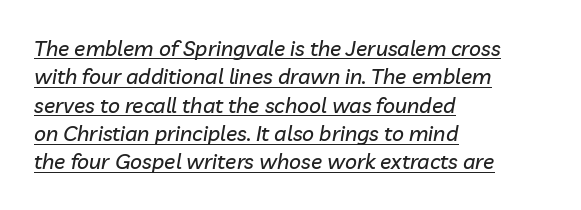
The image shows 21 px text type, italic (leaning right); set left-aligned, normal line spacing (1.35x), normal letter spacing, underlined.
